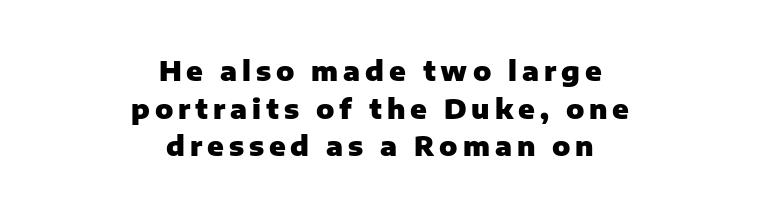
The image shows 27 px bold type, upright; set centered, normal line spacing (1.39x), not underlined.
